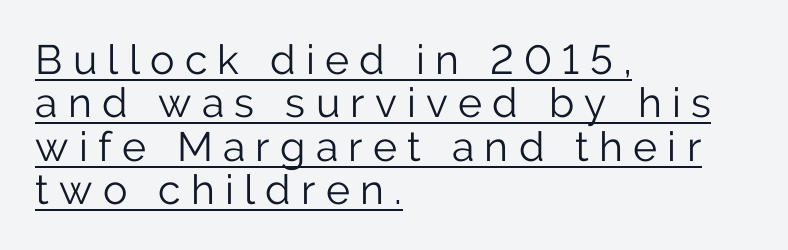
The image shows 41 px light sans-serif type, upright; set left-aligned, tight line spacing (1.06x), unusually wide letter spacing (+0.25 em), underlined; low stroke contrast and a medium x-height.
